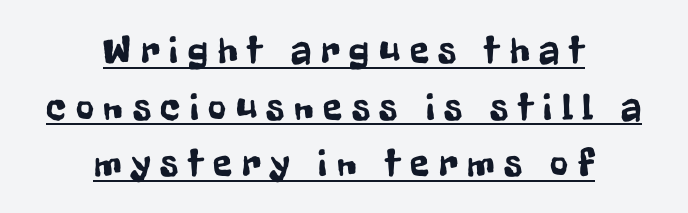
Q: Is the text italic (slanted)? A: No, it is upright.
Q: Is the typeface a serif or a sans-serif typeface? A: Sans-serif.
Q: Is the text underlined? A: Yes.
Q: How is the paragraph aligned? A: Centered.
Q: Is the spacing between letters normal or unusually wide? A: Unusually wide.
Q: Is the spacing between lines tight, normal or loose? A: Normal.
Q: Width (condensed, normal, or wide)? A: Condensed.
Q: Stroke contrast? A: Low.
Q: x-height? A: Medium.
Q: Monospaced? A: No.
